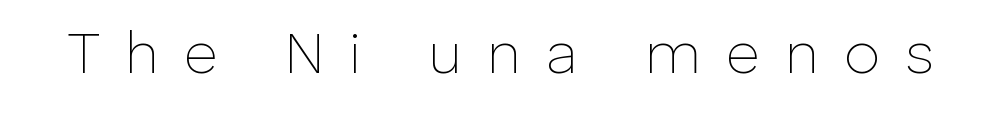
The image shows 58 px thin sans-serif type, upright; set unusually wide letter spacing (+0.44 em), not underlined; low stroke contrast and a medium x-height.
